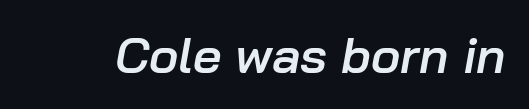
The image shows 50 px semibold type, italic (leaning right); set normal letter spacing, not underlined; low stroke contrast and a medium x-height.
